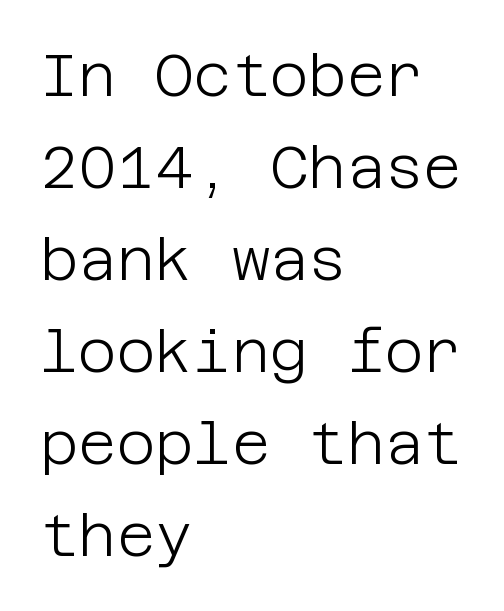
The image shows 59 px light sans-serif type, upright; set left-aligned, normal line spacing (1.56x), normal letter spacing, not underlined; low stroke contrast and a large x-height.
